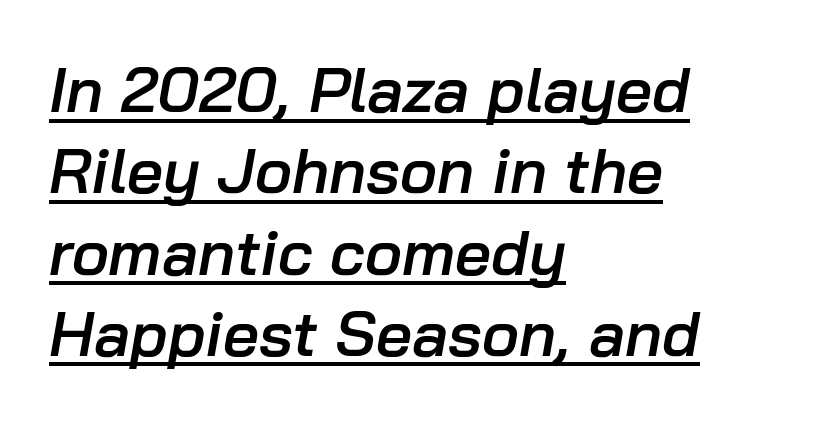
{"italic": "yes", "lean": "right", "slant_degrees": 10, "bold": "semi", "weight": "semibold", "width": "normal", "stroke_contrast": "low", "x_height": "medium", "monospaced": "no", "underline": "yes", "align": "left", "line_spacing": "normal", "line_spacing_ratio": 1.29, "letter_spacing": "normal", "letter_spacing_em": 0.0, "glyph_px": 63}
